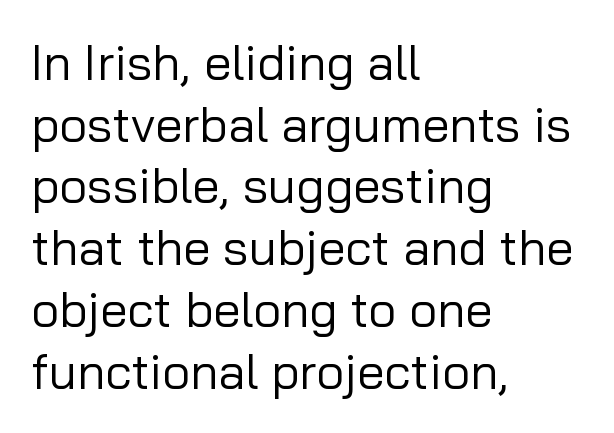
{"serif": "no", "italic": "no", "bold": "no", "weight": "regular", "width": "normal", "stroke_contrast": "low", "x_height": "medium", "monospaced": "no", "underline": "no", "align": "left", "line_spacing": "normal", "line_spacing_ratio": 1.26, "letter_spacing": "normal", "letter_spacing_em": 0.0, "glyph_px": 49}
